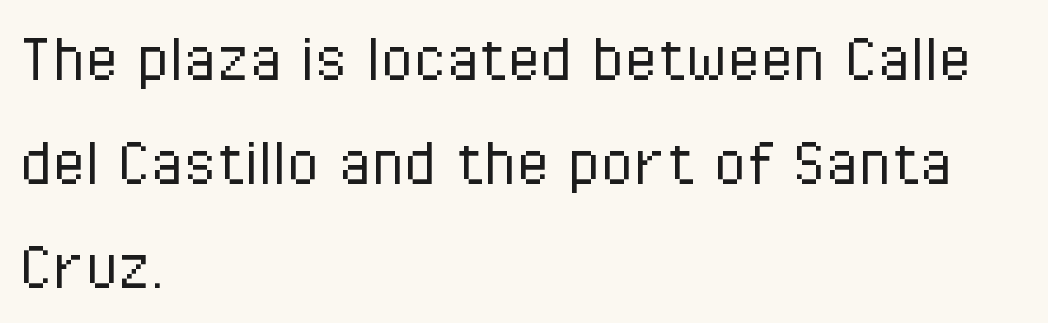
Q: Is the text bold? A: No.
Q: Is the text italic (slanted)? A: No, it is upright.
Q: Is the typeface a serif or a sans-serif typeface? A: Sans-serif.
Q: Is the text underlined? A: No.
Q: How is the paragraph aligned? A: Left-aligned.
Q: Is the spacing between letters normal or unusually wide? A: Normal.
Q: Is the spacing between lines tight, normal or loose? A: Normal.
Q: Width (condensed, normal, or wide)? A: Condensed.
Q: Stroke contrast? A: Low.
Q: x-height? A: Medium.
Q: Monospaced? A: No.
